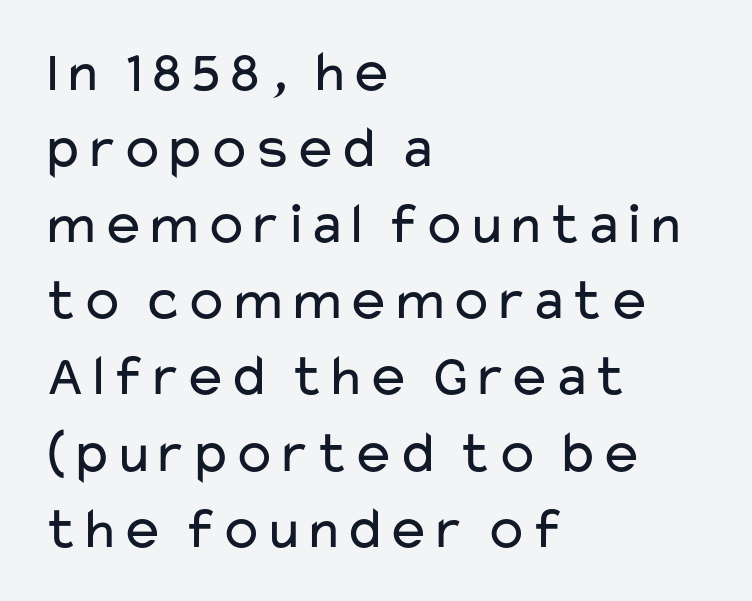
{"serif": "no", "italic": "no", "bold": "no", "weight": "regular", "width": "wide", "stroke_contrast": "low", "x_height": "medium", "monospaced": "no", "underline": "no", "align": "left", "line_spacing": "normal", "line_spacing_ratio": 1.29, "letter_spacing": "normal", "letter_spacing_em": 0.0, "glyph_px": 59}
